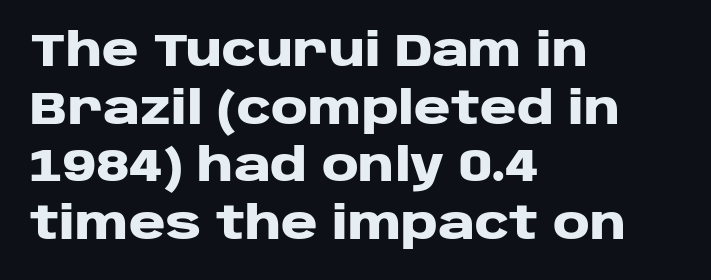
The image shows 45 px heavy, wide sans-serif type, upright; set left-aligned, normal line spacing (1.28x), normal letter spacing, not underlined; low stroke contrast and a large x-height.
